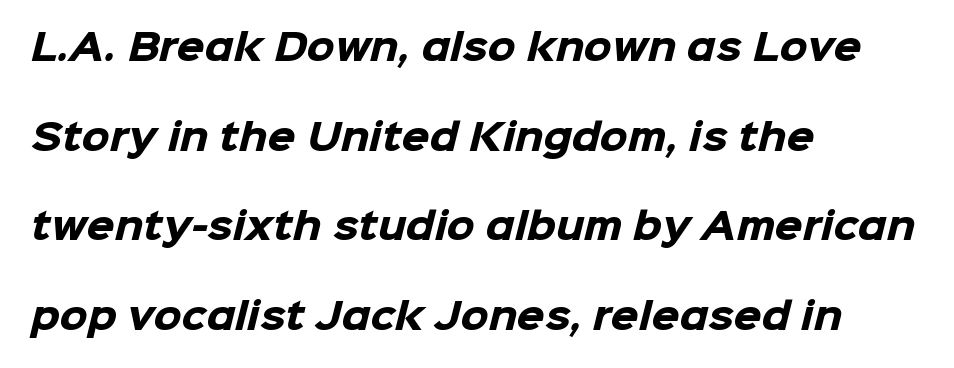
{"serif": "no", "bold": "yes", "weight": "heavy", "width": "normal", "stroke_contrast": "low", "x_height": "medium", "monospaced": "no", "underline": "no", "align": "left", "line_spacing": "loose", "line_spacing_ratio": 2.49, "letter_spacing": "normal", "letter_spacing_em": 0.0, "glyph_px": 36}
